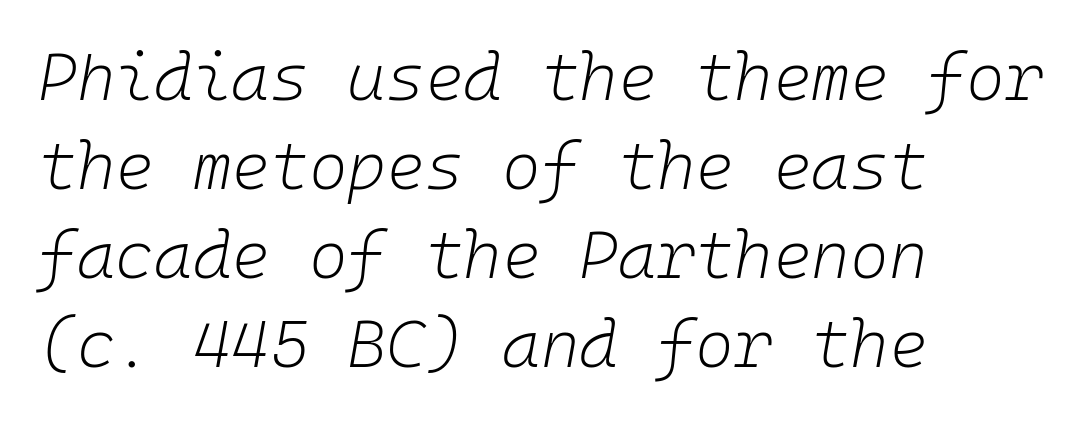
Q: Is the text bold? A: No.
Q: Is the text italic (slanted)? A: Yes, it leans right by about 10 degrees.
Q: Is the text underlined? A: No.
Q: How is the paragraph aligned? A: Left-aligned.
Q: Is the spacing between letters normal or unusually wide? A: Normal.
Q: Is the spacing between lines tight, normal or loose? A: Normal.
Q: Width (condensed, normal, or wide)? A: Normal.
Q: Stroke contrast? A: Low.
Q: x-height? A: Medium.
Q: Monospaced? A: Yes.
